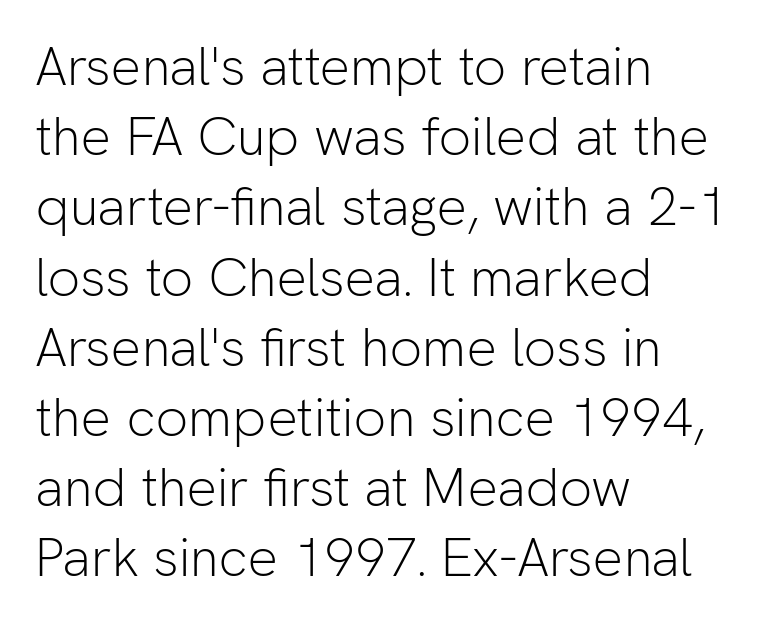
In CSS terms this would be text-align: left. No extra tracking has been applied to these lines. The space between consecutive lines is moderate. Every stem runs plumb, perpendicular to the baseline.
